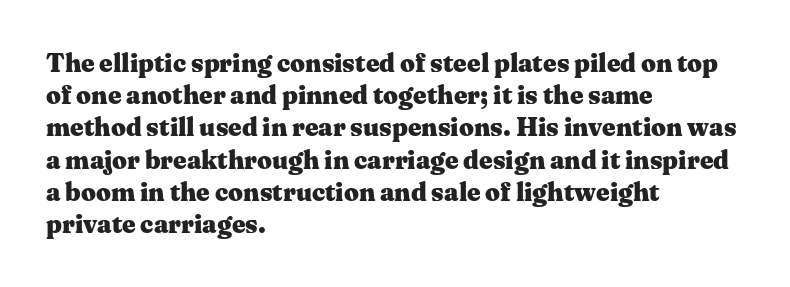
Descenders hang freely into open space. Rendered with straight, roman letterforms. The strokes are fattened all the way to bold. This rendering uses left alignment, leaving the right contour irregular.
